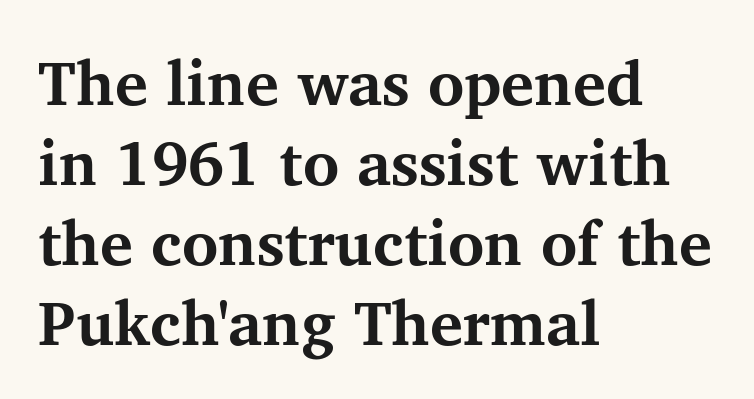
The image shows 62 px bold serif type, upright; set left-aligned, normal line spacing (1.29x), normal letter spacing, not underlined; medium stroke contrast and a medium x-height.
